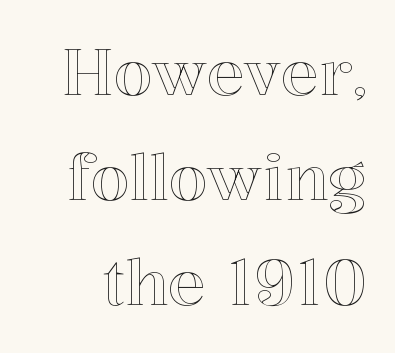
The face used here is proportionally spaced, like ordinary book or web type. Leading matches the norm, producing a regular column. Ascenders rise straight up at ninety degrees. Beneath every word, the page is bare. The gaps between neighbouring characters are ordinary and unremarkable.
